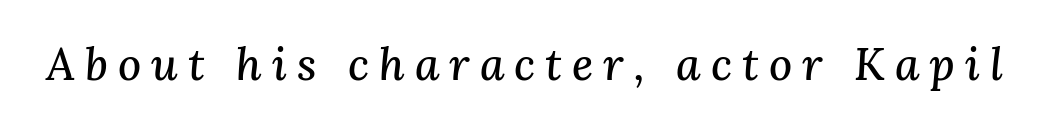
Q: Is the text italic (slanted)? A: Yes, it leans right by about 3 degrees.
Q: Is the typeface a serif or a sans-serif typeface? A: Serif.
Q: Is the text underlined? A: No.
Q: Is the spacing between letters normal or unusually wide? A: Unusually wide.
Q: Width (condensed, normal, or wide)? A: Normal.
Q: Stroke contrast? A: Medium.
Q: x-height? A: Medium.
Q: Monospaced? A: No.
